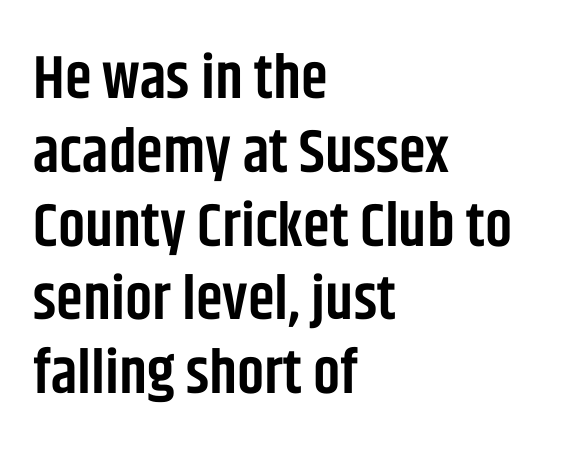
Q: Is the text bold? A: Semi-bold.
Q: Is the text italic (slanted)? A: No, it is upright.
Q: Is the typeface a serif or a sans-serif typeface? A: Sans-serif.
Q: Is the text underlined? A: No.
Q: How is the paragraph aligned? A: Left-aligned.
Q: Is the spacing between letters normal or unusually wide? A: Normal.
Q: Width (condensed, normal, or wide)? A: Condensed.
Q: Stroke contrast? A: Low.
Q: x-height? A: Large.
Q: Monospaced? A: No.
